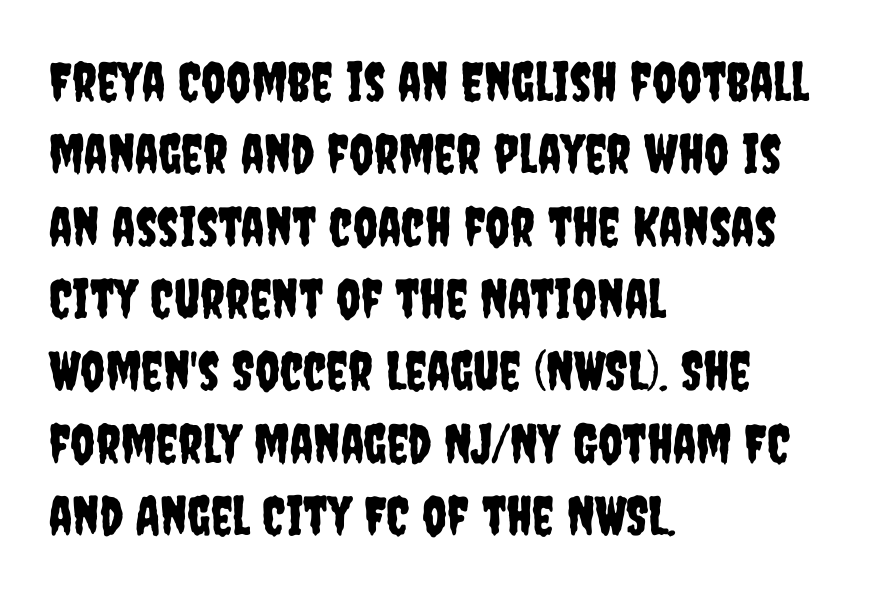
The image shows 54 px condensed sans-serif type, upright; set left-aligned, normal line spacing (1.34x), normal letter spacing, not underlined; low stroke contrast and a large x-height.
